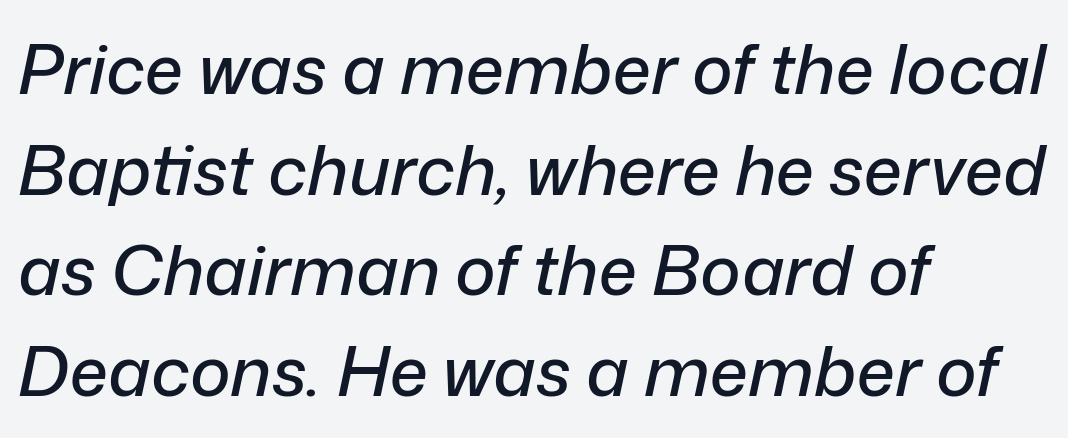
{"italic": "yes", "lean": "right", "slant_degrees": 12, "width": "normal", "stroke_contrast": "low", "x_height": "medium", "monospaced": "no", "underline": "no", "align": "left", "line_spacing": "normal", "line_spacing_ratio": 1.46, "letter_spacing": "normal", "letter_spacing_em": 0.0, "glyph_px": 69}
